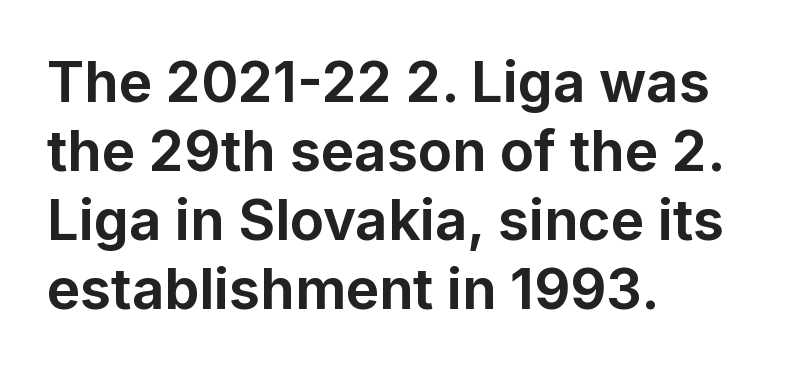
The image shows 56 px bold sans-serif type, upright; set left-aligned, line spacing 1.23x, normal letter spacing, not underlined; low stroke contrast and a medium x-height.
